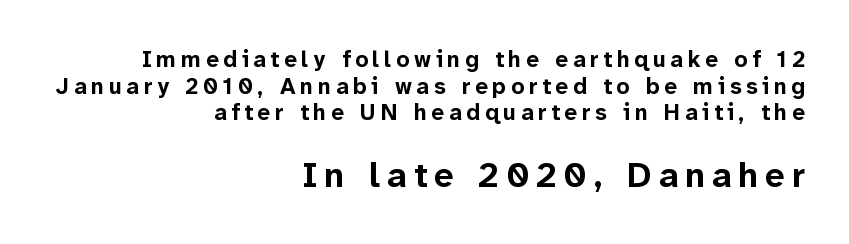
Alignment: flush right. Proportional: the letters do not fall into vertical columns. The typesetting leans heavy: a genuine bold. Are there feet on the stems? There aren't — it's a sans. Vertical strokes here are truly vertical. Underline: absent.
